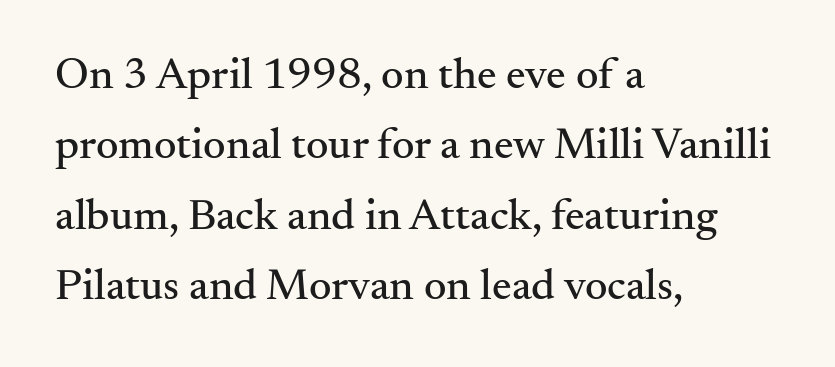
{"serif": "yes", "italic": "no", "width": "normal", "stroke_contrast": "medium", "x_height": "small", "monospaced": "no", "underline": "no", "align": "left", "line_spacing": "normal", "line_spacing_ratio": 1.6, "letter_spacing": "normal", "letter_spacing_em": 0.0, "glyph_px": 44}
